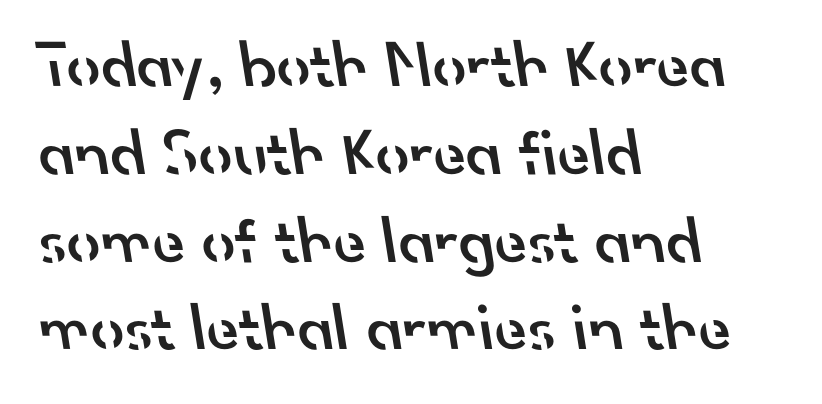
Q: Is the text bold? A: Semi-bold.
Q: Is the typeface a serif or a sans-serif typeface? A: Sans-serif.
Q: Is the text underlined? A: No.
Q: How is the paragraph aligned? A: Left-aligned.
Q: Is the spacing between letters normal or unusually wide? A: Normal.
Q: Is the spacing between lines tight, normal or loose? A: Normal.
Q: Width (condensed, normal, or wide)? A: Normal.
Q: Stroke contrast? A: Low.
Q: x-height? A: Small.
Q: Monospaced? A: No.
